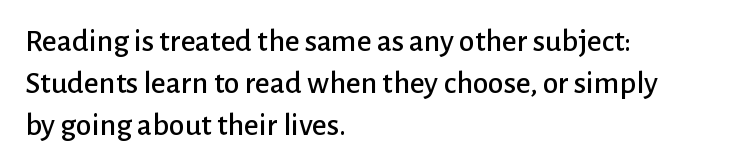
The image shows 32 px sans-serif type, upright; set left-aligned, normal line spacing (1.32x), normal letter spacing, not underlined; low stroke contrast and a medium x-height.
